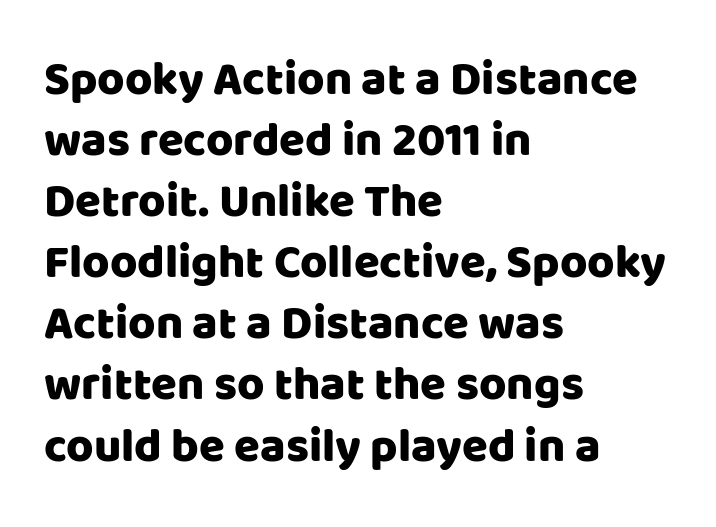
The glyphs in this specimen are sans serif. The rendering uses natural spacing where letterforms have individual widths. The strip under each line holds only bare page. The letters stand straight up with perfectly vertical stems. These lines keep a tight, regular rhythm from letter to letter.
